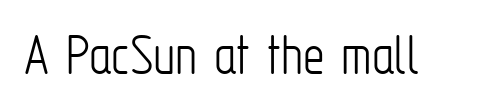
{"serif": "no", "italic": "no", "bold": "no", "weight": "light", "width": "condensed", "stroke_contrast": "low", "x_height": "medium", "monospaced": "no", "underline": "no", "letter_spacing": "normal", "letter_spacing_em": 0.0, "glyph_px": 61}
